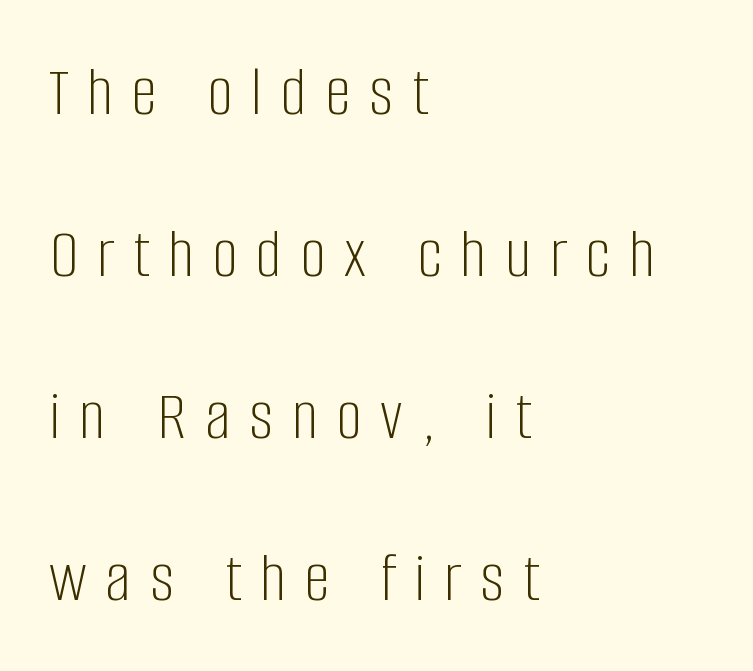
{"serif": "no", "italic": "no", "bold": "no", "weight": "light", "width": "condensed", "stroke_contrast": "low", "x_height": "large", "monospaced": "no", "underline": "no", "align": "left", "line_spacing": "loose", "line_spacing_ratio": 2.25, "letter_spacing": "wide", "letter_spacing_em": 0.26, "glyph_px": 72}
